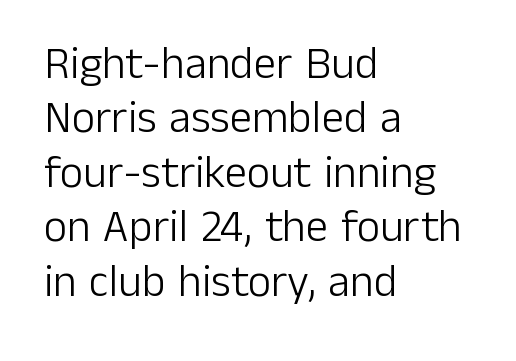
Any mark beneath the type? The region is blank. In terms of letterform style, serifs are entirely absent. Every character sits straight up, as roman type does. Here the designer chose a conventional face with non-uniform glyph widths. Default kerning and tracking; the words read as compact shapes.
